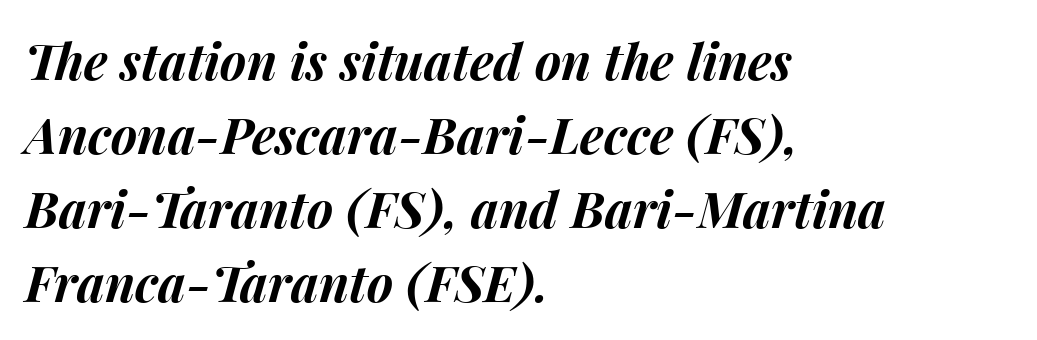
The space beneath each line is pristine and unruled. Regular leading. Does the copy run flush right? No — it runs flush left. A typesetter would call this proportional, since set widths differ per character. What stands out about the letter spacing? Nothing — it is the standard amount. Compared with an ordinary text face, these strokes are far heavier — a full bold.
